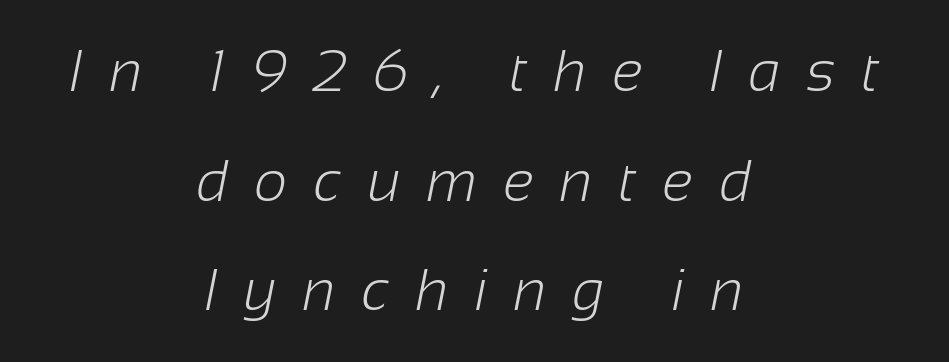
{"serif": "no", "bold": "no", "weight": "light", "width": "normal", "stroke_contrast": "low", "x_height": "medium", "monospaced": "no", "underline": "no", "align": "center", "line_spacing_ratio": 1.89, "letter_spacing": "wide", "letter_spacing_em": 0.45, "glyph_px": 58}
